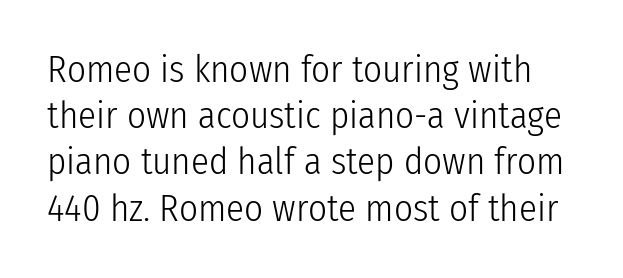
The image shows 37 px light, condensed sans-serif type, upright; set normal line spacing (1.25x), normal letter spacing, not underlined; low stroke contrast and a medium x-height.
